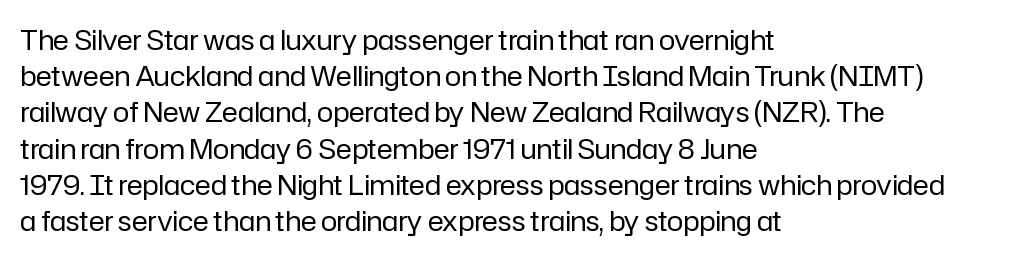
{"italic": "no", "bold": "no", "underline": "no", "align": "left", "line_spacing": "normal", "line_spacing_ratio": 1.34, "letter_spacing": "normal", "letter_spacing_em": 0.0, "glyph_px": 27}
